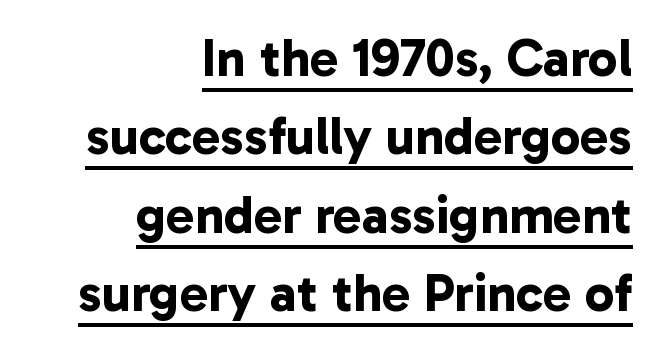
{"serif": "no", "bold": "yes", "weight": "bold", "width": "normal", "stroke_contrast": "low", "x_height": "medium", "monospaced": "no", "underline": "yes", "align": "right", "line_spacing": "normal", "line_spacing_ratio": 1.48, "letter_spacing": "normal", "letter_spacing_em": 0.0, "glyph_px": 53}
